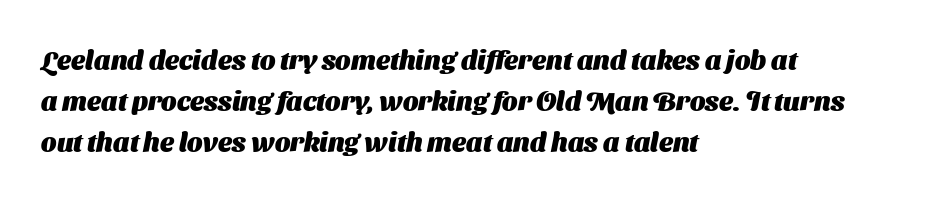
If you drew a ruler down the left edge, every line would touch it. Tracking value appears to be zero — textbook default spacing. In terms of weight, the rendering is a true, heavy bold. Horizontal bands of white between lines are of average thickness.
